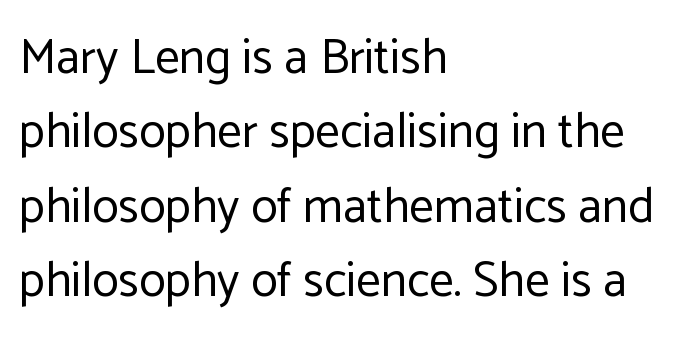
{"serif": "no", "italic": "no", "bold": "no", "weight": "regular", "width": "normal", "stroke_contrast": "low", "x_height": "medium", "monospaced": "no", "underline": "no", "align": "left", "line_spacing": "normal", "line_spacing_ratio": 1.52, "letter_spacing": "normal", "letter_spacing_em": 0.0, "glyph_px": 49}
